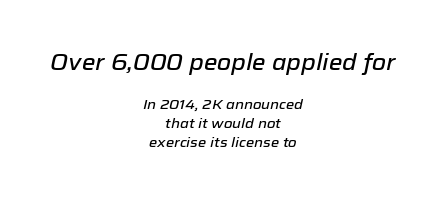
Q: Is the text italic (slanted)? A: Yes, it leans right by about 12 degrees.
Q: Is the text underlined? A: No.
Q: How is the paragraph aligned? A: Centered.
Q: Is the spacing between letters normal or unusually wide? A: Normal.
Q: Is the spacing between lines tight, normal or loose? A: Normal.
Q: Which block of text is set in a larger size, the first (top) or the second (bottom)? A: The first (top) one.
